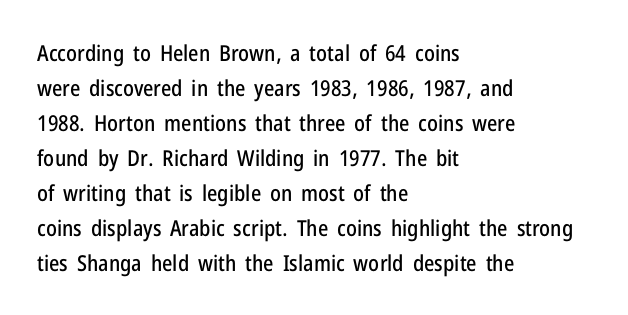
The image shows 22 px text type, upright; set left-aligned, normal line spacing (1.59x), normal letter spacing, not underlined.
